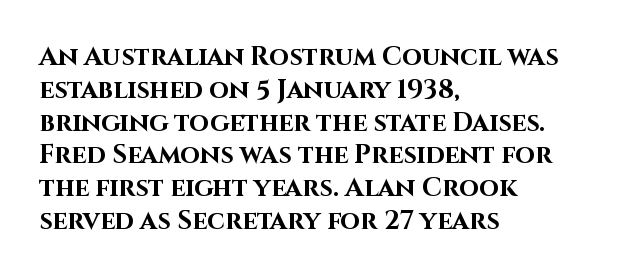
{"italic": "no", "bold": "yes", "underline": "no", "align": "left", "line_spacing": "normal", "line_spacing_ratio": 1.26, "letter_spacing": "normal", "letter_spacing_em": 0.0, "glyph_px": 26}
